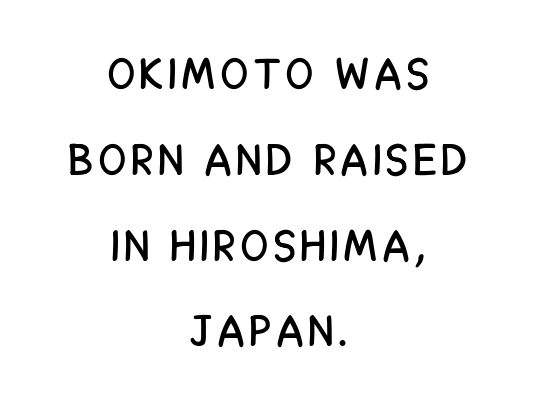
Regarding serifs, this sample does without them. Neither beginnings nor endings align; midpoints do. The letters advance in unequal steps, a hallmark of proportional type. The specimen reads as upright at a glance. Beneath every word, the page is bare. Compared with typical paragraphs, the rows here are farther apart.
